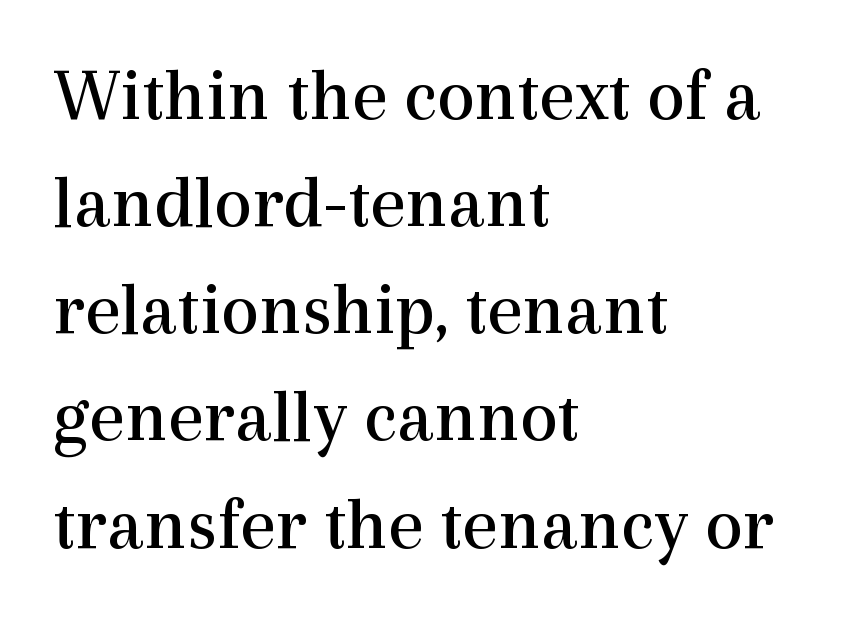
The image shows 76 px regular-weight serif type, upright; set left-aligned, normal line spacing (1.41x), normal letter spacing, not underlined; a medium x-height.
